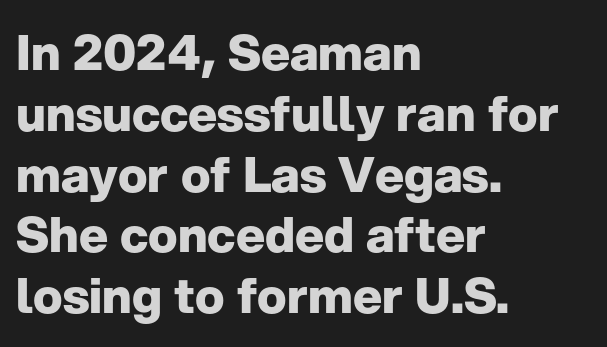
The image shows 49 px heavy sans-serif type, upright; set left-aligned, line spacing 1.24x, normal letter spacing, not underlined; low stroke contrast and a medium x-height.
